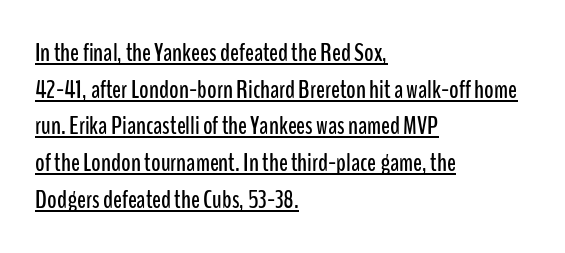
{"italic": "no", "underline": "yes", "align": "left", "line_spacing": "normal", "line_spacing_ratio": 1.41, "letter_spacing": "normal", "letter_spacing_em": 0.0, "glyph_px": 26}
